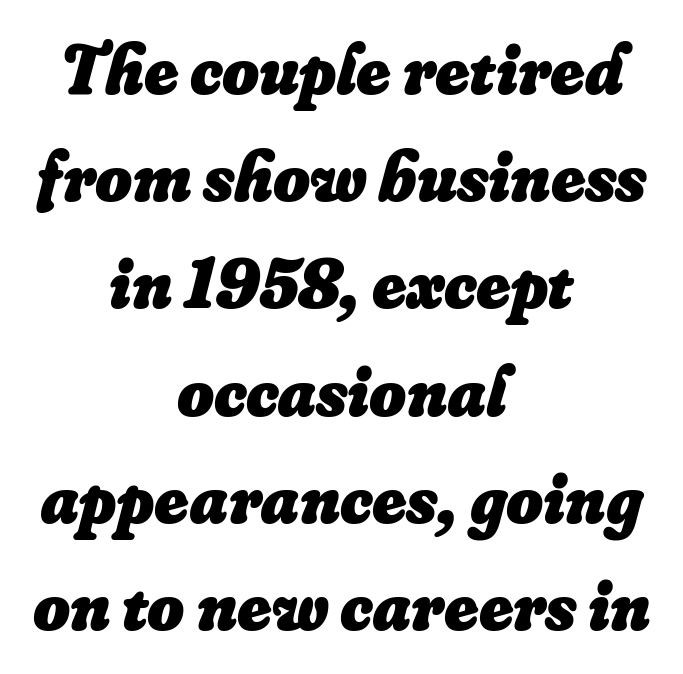
The letterforms sit shoulder to shoulder at normal distance. The characters look thick and weighty, a clear bold. The strip under each line holds only bare page. Looks like regular typesetting: each glyph gets only the width it needs. Teacher's note: observe the equal gaps on both sides — that is centered alignment. Honestly, the row spacing looks completely unremarkable.
